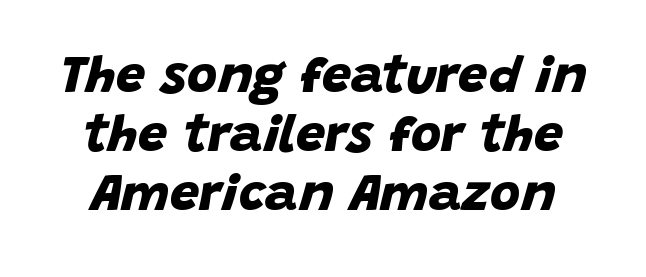
{"serif": "no", "bold": "yes", "weight": "bold", "width": "normal", "stroke_contrast": "low", "x_height": "large", "monospaced": "no", "underline": "no", "line_spacing": "tight", "line_spacing_ratio": 1.13, "letter_spacing": "normal", "letter_spacing_em": 0.0, "glyph_px": 52}
